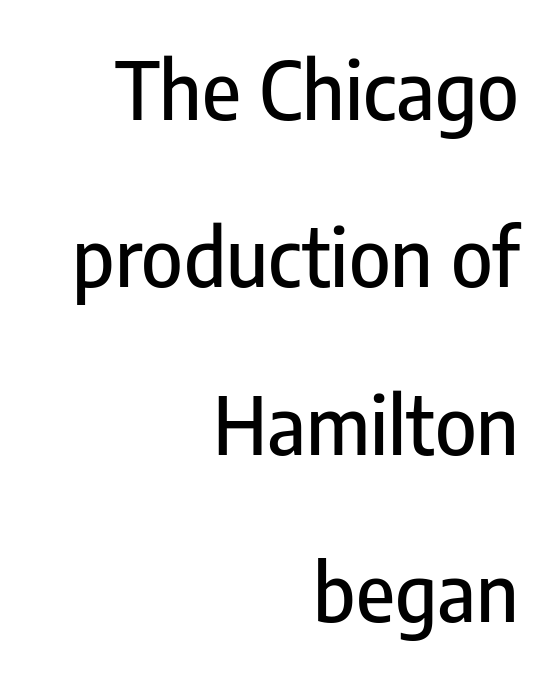
Layout note: lines flush right. Is this a fixed-width face? No — the glyphs have proportional, varying widths. Unmarked baselines from the first word to the last. The gaps between neighbouring characters are ordinary and unremarkable. The rendering uses a large line-height, opening up the rows.
